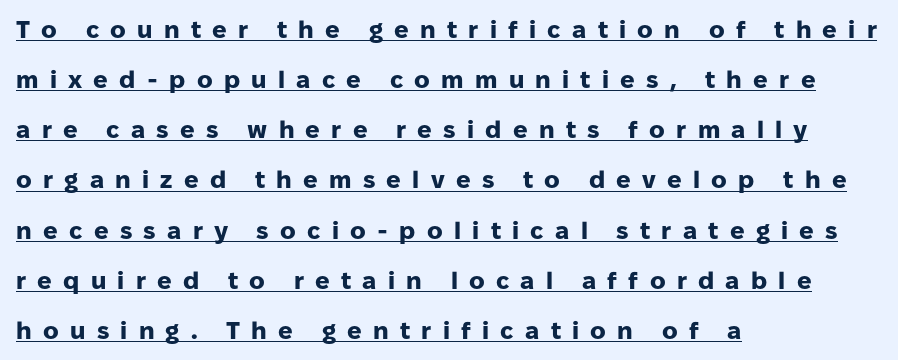
Q: Is the text bold? A: Yes.
Q: Is the text italic (slanted)? A: No, it is upright.
Q: Is the text underlined? A: Yes.
Q: How is the paragraph aligned? A: Left-aligned.
Q: Is the spacing between letters normal or unusually wide? A: Unusually wide.
Q: Is the spacing between lines tight, normal or loose? A: Loose.
